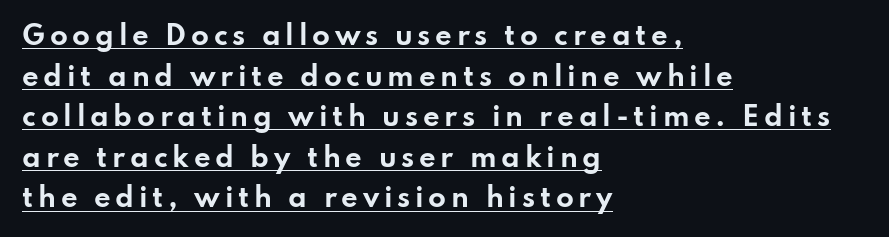
Posture: upright roman. Typesetter's note: full bold, strokes at maximum text heaviness. Which margin do the lines hug? The left one — the right edge is uneven. The line-height multiplier appears to be the usual default. A continuous stroke trails under the words, as in a hyperlink.
